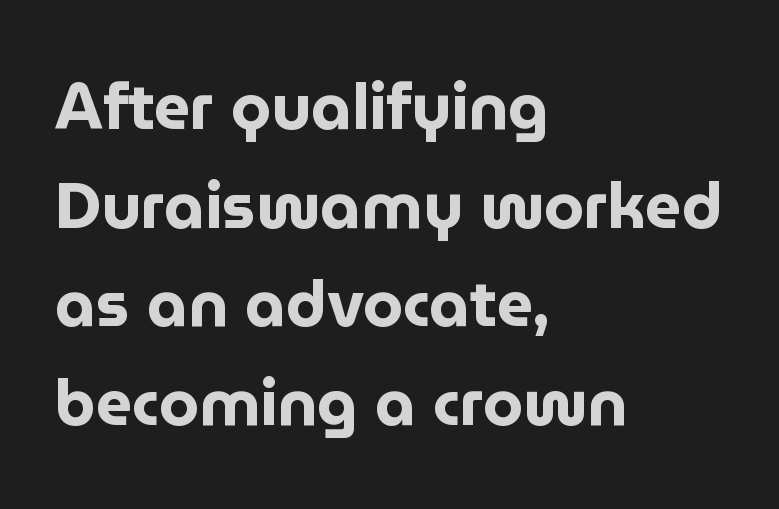
Q: Is the text bold? A: Yes.
Q: Is the text italic (slanted)? A: No, it is upright.
Q: Is the typeface a serif or a sans-serif typeface? A: Sans-serif.
Q: Is the text underlined? A: No.
Q: How is the paragraph aligned? A: Left-aligned.
Q: Is the spacing between letters normal or unusually wide? A: Normal.
Q: Is the spacing between lines tight, normal or loose? A: Normal.
Q: Width (condensed, normal, or wide)? A: Normal.
Q: Stroke contrast? A: Low.
Q: x-height? A: Medium.
Q: Monospaced? A: No.
